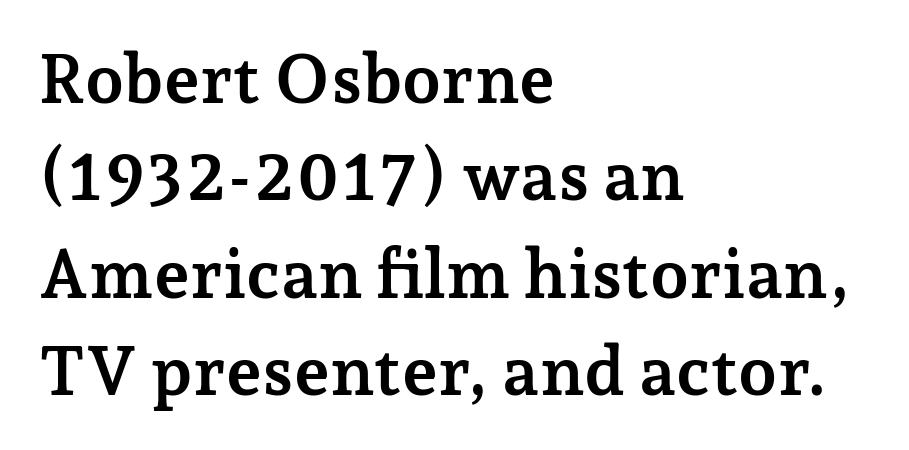
The image shows 69 px semibold serif type, upright; set left-aligned, normal line spacing (1.41x), normal letter spacing, not underlined; low stroke contrast and a medium x-height.
